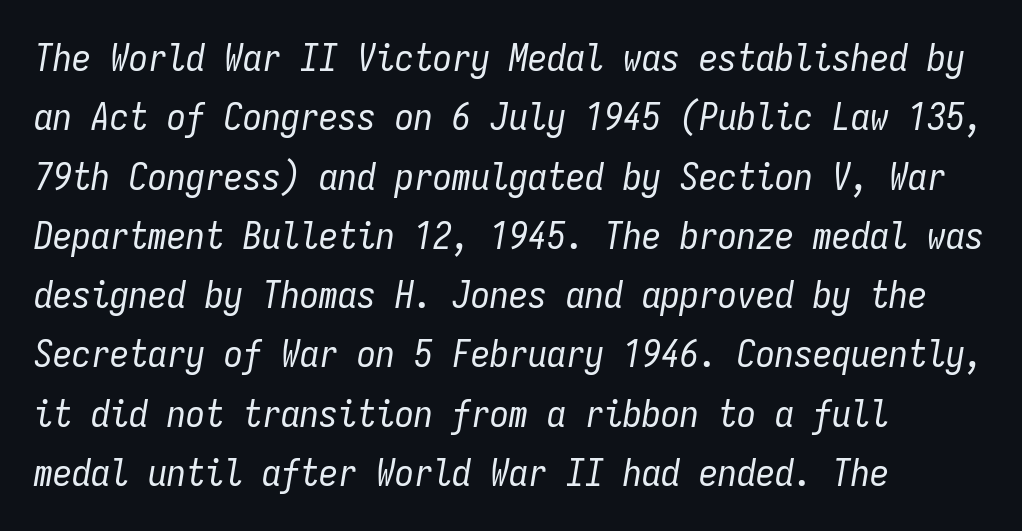
The image shows 38 px regular-weight, condensed type, italic (leaning right), monospaced; set left-aligned, normal line spacing (1.56x), normal letter spacing, not underlined; low stroke contrast and a medium x-height.
